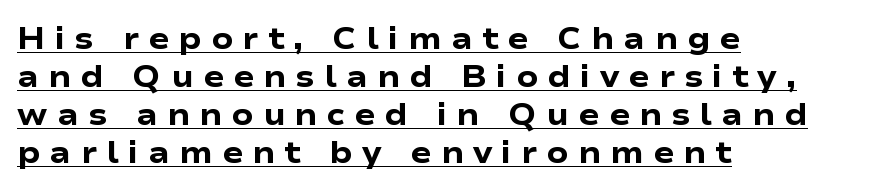
Q: Is the text bold? A: Yes.
Q: Is the text italic (slanted)? A: No, it is upright.
Q: Is the typeface a serif or a sans-serif typeface? A: Sans-serif.
Q: Is the text underlined? A: Yes.
Q: How is the paragraph aligned? A: Left-aligned.
Q: Is the spacing between letters normal or unusually wide? A: Unusually wide.
Q: Width (condensed, normal, or wide)? A: Wide.
Q: Stroke contrast? A: Low.
Q: x-height? A: Medium.
Q: Monospaced? A: No.
